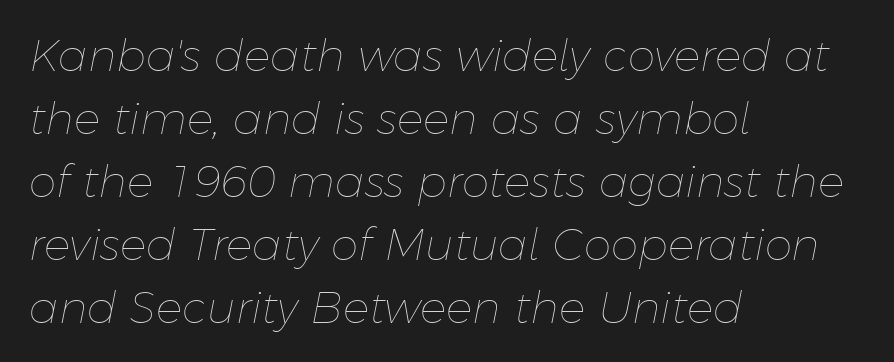
The image shows 44 px thin type, italic (leaning right); set left-aligned, normal line spacing (1.43x), normal letter spacing, not underlined; low stroke contrast and a medium x-height.
